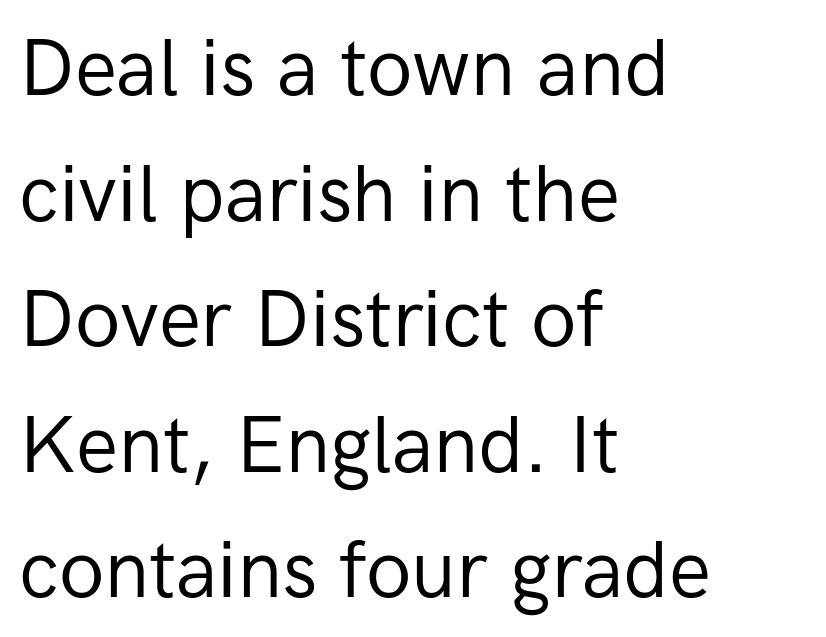
Q: Is the text bold? A: No.
Q: Is the text italic (slanted)? A: No, it is upright.
Q: Is the typeface a serif or a sans-serif typeface? A: Sans-serif.
Q: Is the text underlined? A: No.
Q: How is the paragraph aligned? A: Left-aligned.
Q: Is the spacing between letters normal or unusually wide? A: Normal.
Q: Is the spacing between lines tight, normal or loose? A: Normal.
Q: Width (condensed, normal, or wide)? A: Normal.
Q: Stroke contrast? A: Low.
Q: x-height? A: Medium.
Q: Monospaced? A: No.
